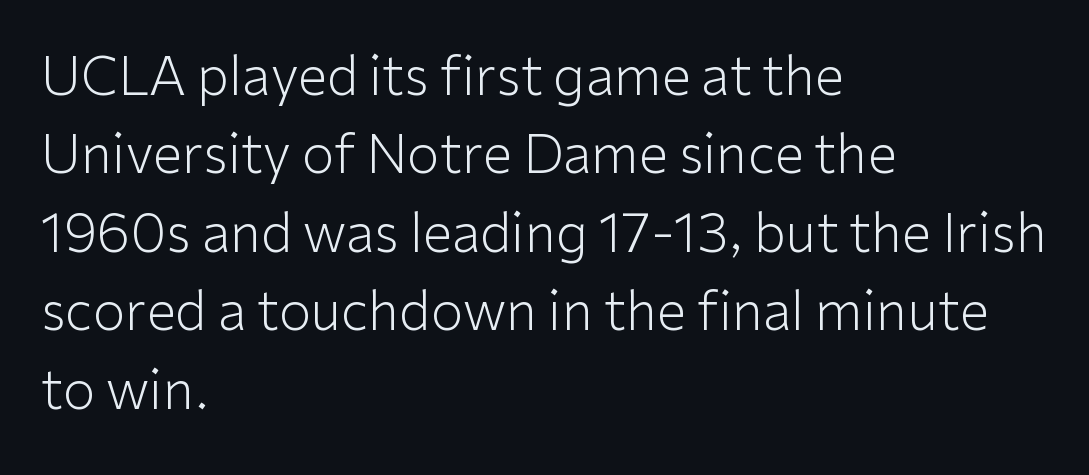
The rendering uses a moderate line-height, typical for paragraphs. Honestly, the letter spacing is just normal — you wouldn't notice it. The space beneath each line is pristine and unruled. The lines are quadded left.
